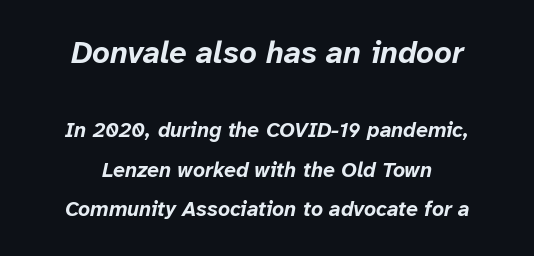
{"italic": "yes", "lean": "right", "slant_degrees": 12, "bold": "yes", "weight": "bold", "width": "normal", "stroke_contrast": "low", "x_height": "medium", "monospaced": "no", "underline": "no", "align": "center", "line_spacing": "loose", "line_spacing_ratio": 1.9, "letter_spacing": "normal", "letter_spacing_em": 0.0, "larger_block": "first", "size_ratio": 1.48, "glyph_px": 31}
